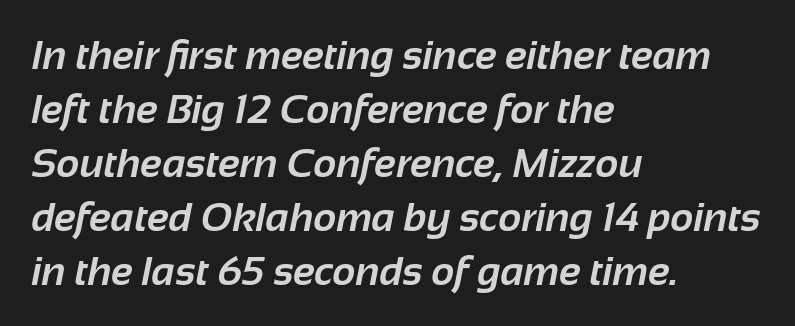
The glyphs are unaccompanied by any horizontal stroke below them. Visually the block forms a straight wall on the left and a jagged coastline on the right. One glance says typical: line gaps are just what's usual. Strokes here are thick enough to call this a true bold. This sample has the flowing, uneven cadence of proportional lettering. The passage shown is typeset with a sans-serif family.
